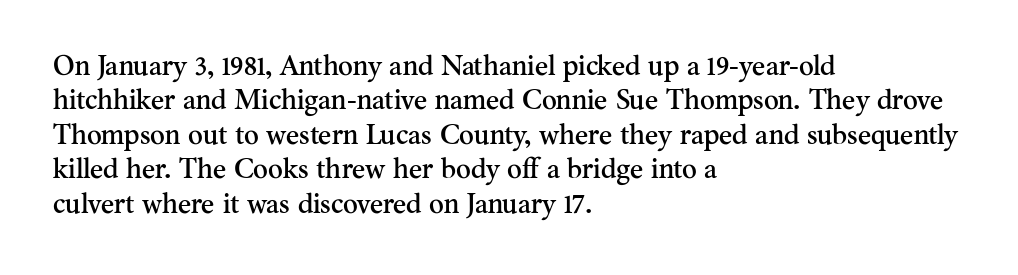
Q: Is the text italic (slanted)? A: No, it is upright.
Q: Is the typeface a serif or a sans-serif typeface? A: Serif.
Q: Is the text underlined? A: No.
Q: How is the paragraph aligned? A: Left-aligned.
Q: Is the spacing between letters normal or unusually wide? A: Normal.
Q: Width (condensed, normal, or wide)? A: Normal.
Q: Stroke contrast? A: Medium.
Q: x-height? A: Small.
Q: Monospaced? A: No.
